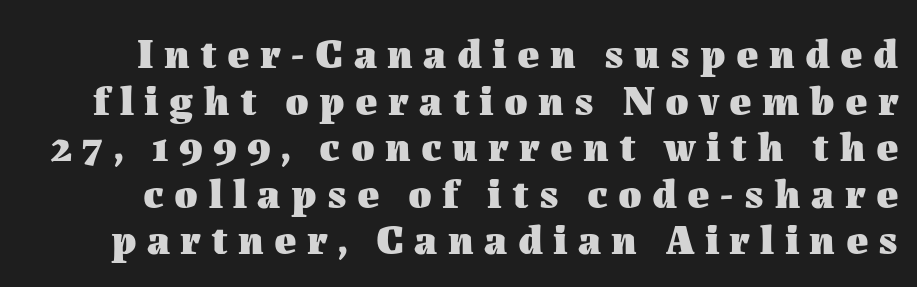
The image shows 42 px heavy type, upright; set tight line spacing (1.11x), unusually wide letter spacing (+0.25 em), not underlined; medium stroke contrast and a medium x-height.
